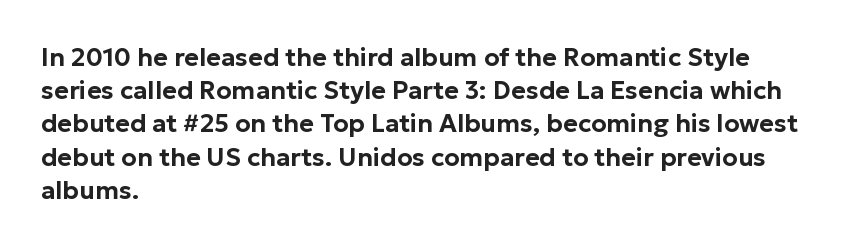
The image shows 25 px text type, upright; set left-aligned, normal line spacing (1.33x), normal letter spacing, not underlined.
